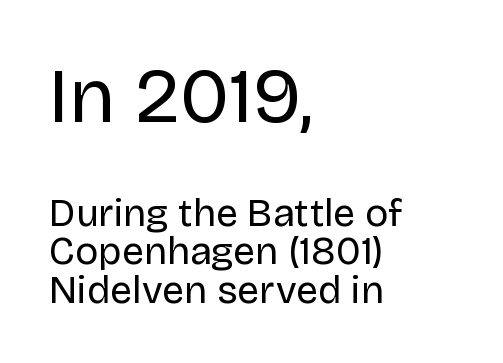
Tall strokes in this sample are plumb rather than angled. The face used here appears at its bigger size in the upper chunk. Proportional: the letters do not fall into vertical columns. Letters have the restrained weight of plain body copy at most. Alignment: flush left.
